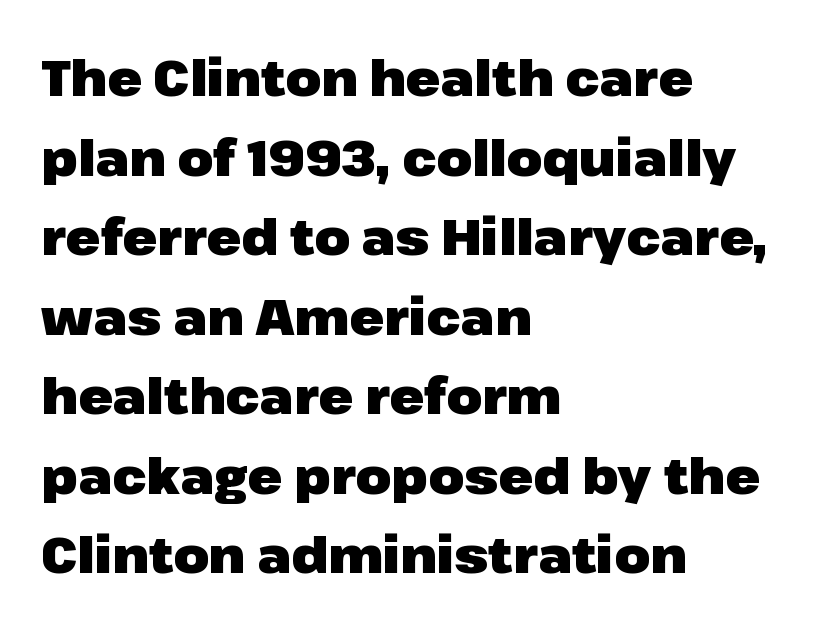
{"serif": "no", "italic": "no", "bold": "yes", "weight": "heavy", "width": "normal", "stroke_contrast": "low", "x_height": "medium", "monospaced": "no", "underline": "no", "align": "left", "line_spacing": "normal", "line_spacing_ratio": 1.56, "letter_spacing": "normal", "letter_spacing_em": 0.0, "glyph_px": 51}
